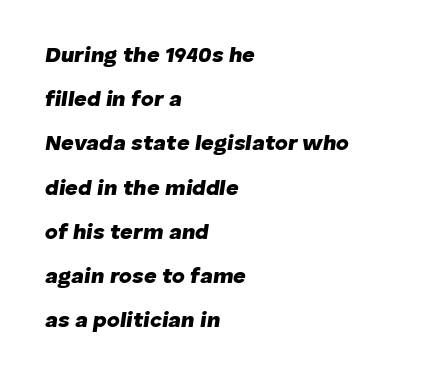
Compared with typical body copy, the letter spacing here is the same. Each row of text sits above clean, open space. Does the copy run flush right? No — it runs flush left. Looking at the ascenders, they clearly lean. Widely set lines give the paragraph a tall, airy silhouette.
